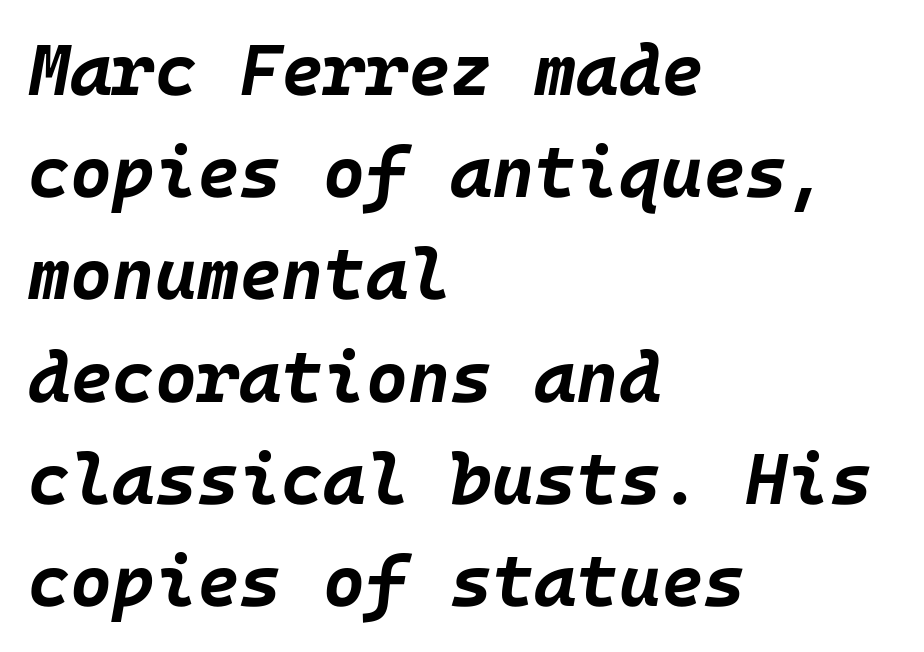
{"italic": "yes", "lean": "right", "slant_degrees": 10, "bold": "yes", "weight": "bold", "width": "normal", "stroke_contrast": "low", "x_height": "large", "underline": "no", "align": "left", "line_spacing": "normal", "line_spacing_ratio": 1.42, "letter_spacing": "normal", "letter_spacing_em": 0.0, "glyph_px": 72}
